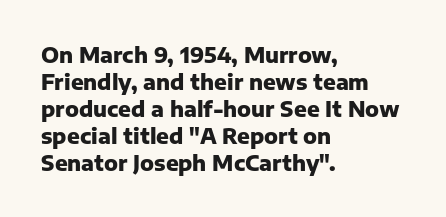
The image shows 21 px bold type, upright; set left-aligned, normal line spacing (1.28x), normal letter spacing, not underlined.
